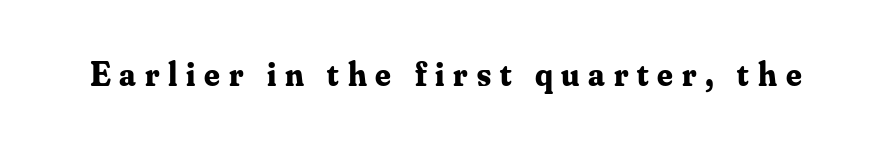
On the weight axis this lands at bold, roughly 700. In terms of posture, this sample is upright. This sample uses expanded letter spacing, leaving extra air between glyphs. Proportional: the letters do not fall into vertical columns. The words here are not underlined.
